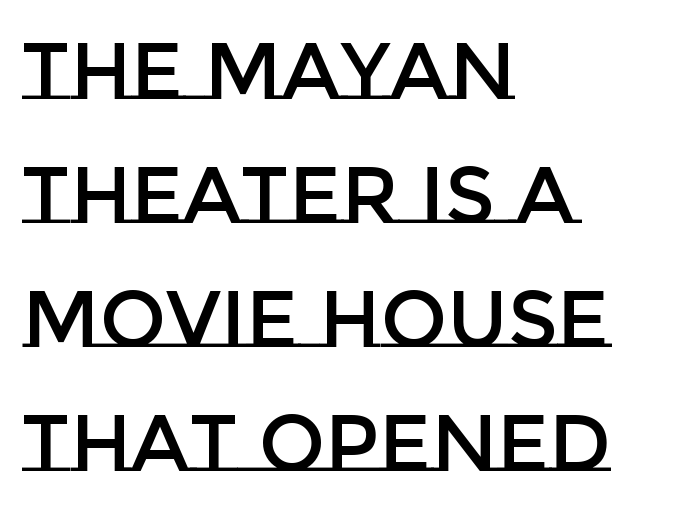
The image shows 79 px text type, upright; set left-aligned, normal line spacing (1.57x), normal letter spacing, not underlined; low stroke contrast and a large x-height.
